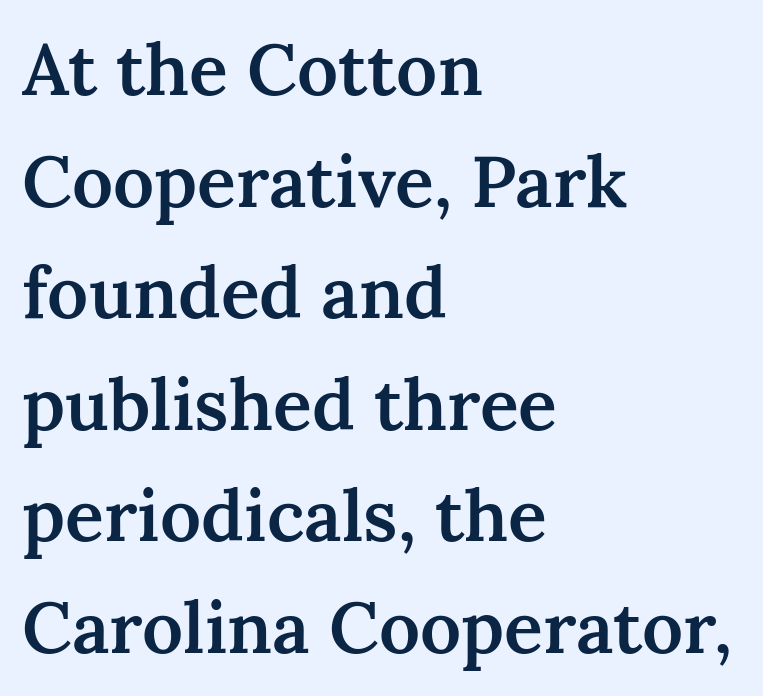
Q: Is the text bold? A: Semi-bold.
Q: Is the text italic (slanted)? A: No, it is upright.
Q: Is the typeface a serif or a sans-serif typeface? A: Serif.
Q: Is the text underlined? A: No.
Q: How is the paragraph aligned? A: Left-aligned.
Q: Is the spacing between letters normal or unusually wide? A: Normal.
Q: Is the spacing between lines tight, normal or loose? A: Normal.
Q: Width (condensed, normal, or wide)? A: Normal.
Q: Stroke contrast? A: Medium.
Q: x-height? A: Medium.
Q: Monospaced? A: No.
